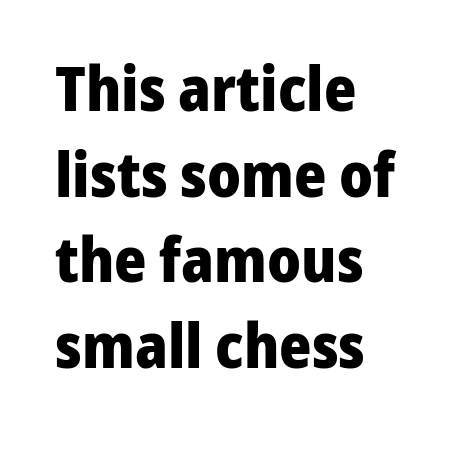
Q: Is the text bold? A: Yes.
Q: Is the text italic (slanted)? A: No, it is upright.
Q: Is the typeface a serif or a sans-serif typeface? A: Sans-serif.
Q: Is the text underlined? A: No.
Q: How is the paragraph aligned? A: Left-aligned.
Q: Is the spacing between letters normal or unusually wide? A: Normal.
Q: Is the spacing between lines tight, normal or loose? A: Normal.
Q: Width (condensed, normal, or wide)? A: Normal.
Q: Stroke contrast? A: Low.
Q: x-height? A: Medium.
Q: Monospaced? A: No.
